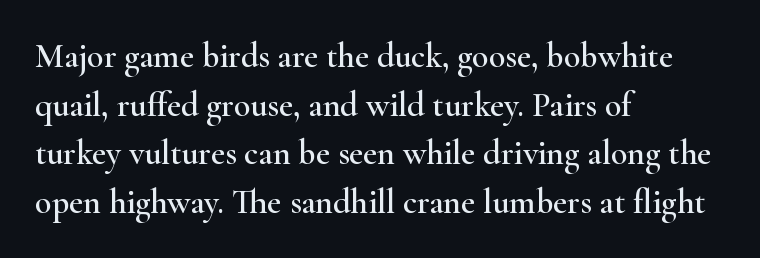
Q: Is the text italic (slanted)? A: No, it is upright.
Q: Is the typeface a serif or a sans-serif typeface? A: Serif.
Q: Is the text underlined? A: No.
Q: How is the paragraph aligned? A: Left-aligned.
Q: Is the spacing between letters normal or unusually wide? A: Normal.
Q: Is the spacing between lines tight, normal or loose? A: Normal.
Q: Width (condensed, normal, or wide)? A: Wide.
Q: Stroke contrast? A: High.
Q: x-height? A: Small.
Q: Monospaced? A: No.
